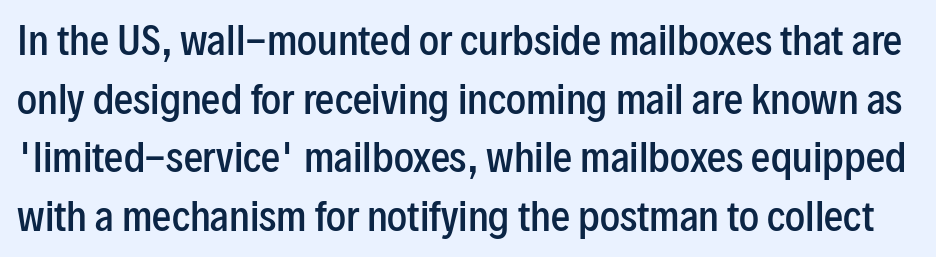
{"serif": "no", "italic": "no", "bold": "semi", "weight": "semibold", "width": "condensed", "stroke_contrast": "low", "x_height": "medium", "monospaced": "no", "underline": "no", "line_spacing": "normal", "line_spacing_ratio": 1.54, "letter_spacing": "normal", "letter_spacing_em": 0.0, "glyph_px": 38}
